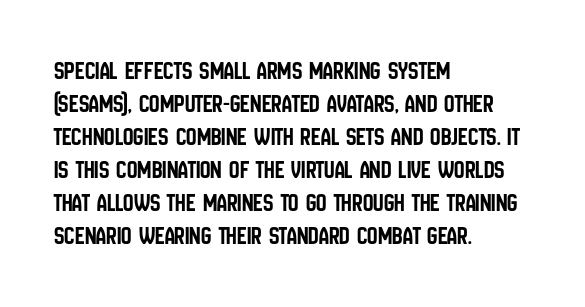
The foot of each line stays bare and open. Leading matches the norm, producing a regular column. The paragraph shown leans on its left margin. The gaps between neighbouring characters are ordinary and unremarkable. Italic? Not at all — the glyphs are vertical.
